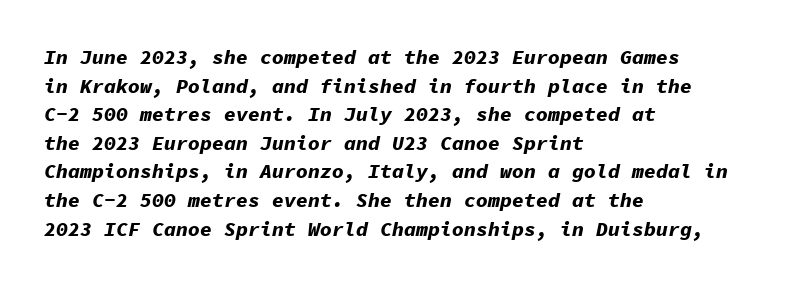
Q: Is the text bold? A: Yes.
Q: Is the text italic (slanted)? A: Yes, it leans right by about 11 degrees.
Q: Is the text underlined? A: No.
Q: How is the paragraph aligned? A: Left-aligned.
Q: Is the spacing between letters normal or unusually wide? A: Normal.
Q: Is the spacing between lines tight, normal or loose? A: Normal.
